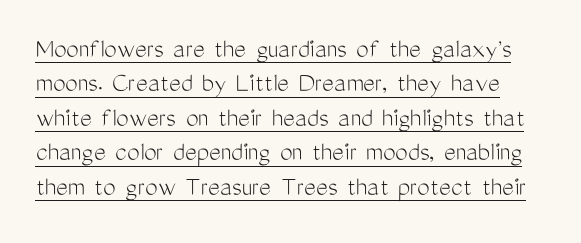
These lines are composed in type without serifs. Weight class: somewhere from thin through regular. Posture: vertical. Descenders here cross a horizontal rule under the line. Is this a fixed-width face? No — the glyphs have proportional, varying widths.
